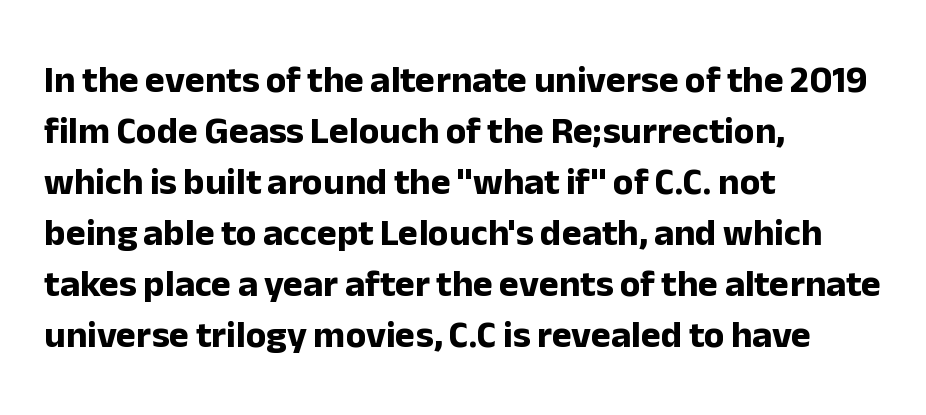
Q: Is the text bold? A: Yes.
Q: Is the text italic (slanted)? A: No, it is upright.
Q: Is the typeface a serif or a sans-serif typeface? A: Sans-serif.
Q: Is the text underlined? A: No.
Q: How is the paragraph aligned? A: Left-aligned.
Q: Is the spacing between letters normal or unusually wide? A: Normal.
Q: Is the spacing between lines tight, normal or loose? A: Normal.
Q: Width (condensed, normal, or wide)? A: Normal.
Q: Stroke contrast? A: Low.
Q: x-height? A: Medium.
Q: Monospaced? A: No.
